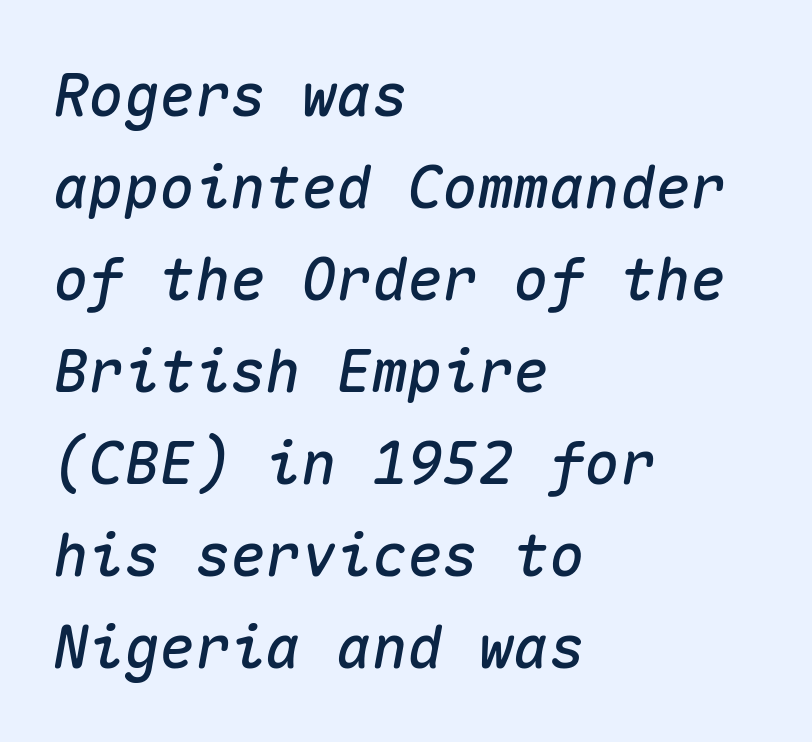
{"italic": "yes", "lean": "right", "slant_degrees": 10, "width": "normal", "stroke_contrast": "medium", "x_height": "medium", "monospaced": "yes", "underline": "no", "align": "left", "line_spacing": "normal", "line_spacing_ratio": 1.56, "letter_spacing": "normal", "letter_spacing_em": 0.0, "glyph_px": 59}
